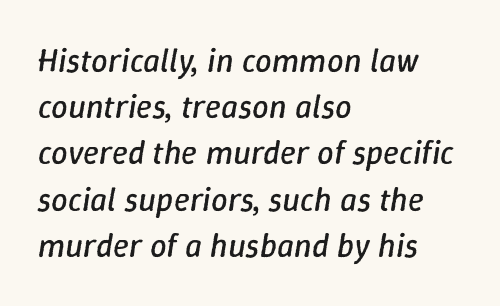
{"italic": "yes", "lean": "right", "slant_degrees": 9, "bold": "no", "weight": "regular", "width": "normal", "stroke_contrast": "low", "x_height": "medium", "monospaced": "no", "underline": "no", "align": "left", "line_spacing": "normal", "line_spacing_ratio": 1.4, "letter_spacing": "normal", "letter_spacing_em": 0.0, "glyph_px": 33}
